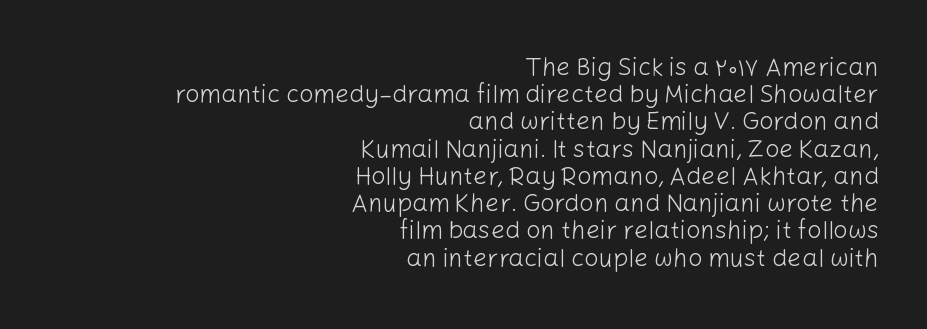
Cramped leading. Characters follow at the spacing the type designer built in. Typeset ragged left — the right edge is the straight one. Stem width sits at or under what a default text font uses.
